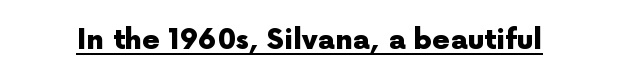
{"serif": "no", "italic": "no", "bold": "yes", "weight": "heavy", "width": "normal", "x_height": "medium", "monospaced": "no", "underline": "yes", "letter_spacing": "normal", "letter_spacing_em": 0.0, "glyph_px": 28}
